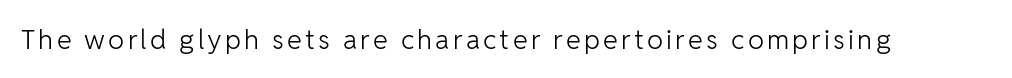
{"italic": "no", "bold": "no", "underline": "no", "glyph_px": 27}
